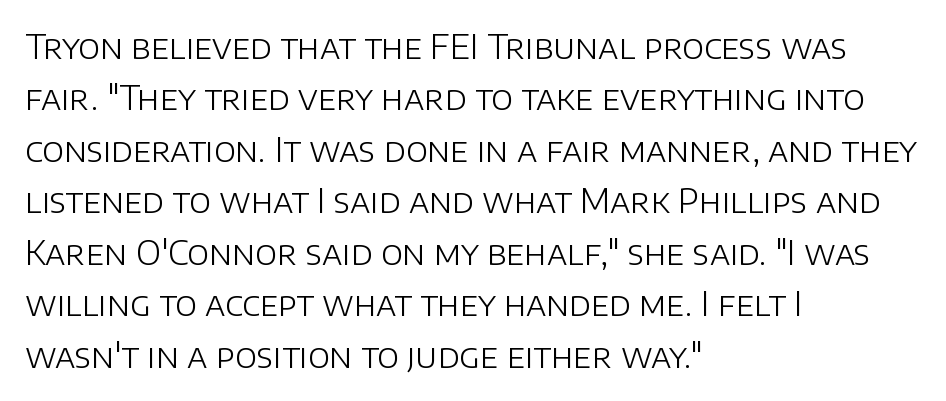
{"serif": "no", "italic": "no", "bold": "no", "weight": "light", "width": "normal", "stroke_contrast": "low", "x_height": "large", "monospaced": "no", "underline": "no", "align": "left", "line_spacing": "normal", "line_spacing_ratio": 1.56, "letter_spacing": "normal", "letter_spacing_em": 0.0, "glyph_px": 33}
